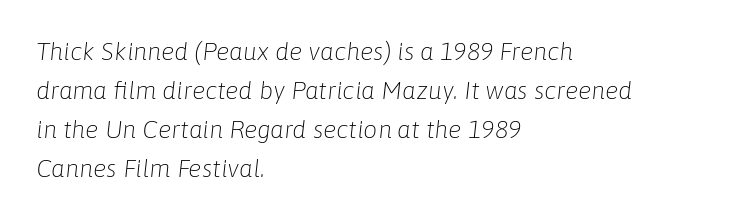
Q: Is the text bold? A: No.
Q: Is the text italic (slanted)? A: Yes, it leans right by about 6 degrees.
Q: Is the text underlined? A: No.
Q: How is the paragraph aligned? A: Left-aligned.
Q: Is the spacing between letters normal or unusually wide? A: Normal.
Q: Is the spacing between lines tight, normal or loose? A: Normal.
